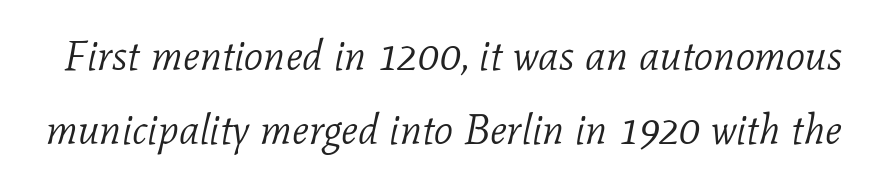
Q: Is the text bold? A: No.
Q: Is the text italic (slanted)? A: Yes, it leans right by about 11 degrees.
Q: Is the typeface a serif or a sans-serif typeface? A: Serif.
Q: Is the text underlined? A: No.
Q: Is the spacing between letters normal or unusually wide? A: Normal.
Q: Width (condensed, normal, or wide)? A: Normal.
Q: Stroke contrast? A: Low.
Q: x-height? A: Medium.
Q: Monospaced? A: No.
